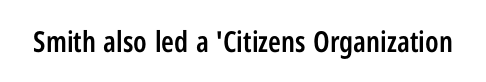
{"serif": "no", "italic": "no", "bold": "semi", "weight": "semibold", "width": "condensed", "stroke_contrast": "low", "x_height": "medium", "monospaced": "no", "underline": "no", "letter_spacing": "normal", "letter_spacing_em": 0.0, "glyph_px": 29}
